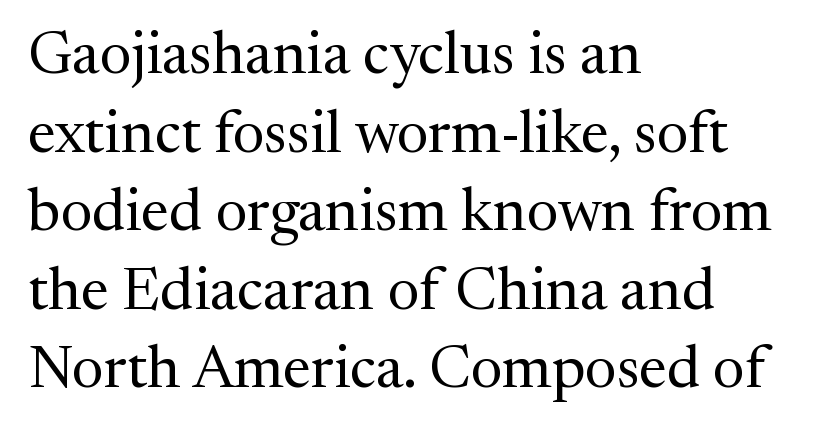
Q: Is the text bold? A: No.
Q: Is the text italic (slanted)? A: No, it is upright.
Q: Is the typeface a serif or a sans-serif typeface? A: Serif.
Q: Is the text underlined? A: No.
Q: How is the paragraph aligned? A: Left-aligned.
Q: Is the spacing between letters normal or unusually wide? A: Normal.
Q: Is the spacing between lines tight, normal or loose? A: Normal.
Q: Width (condensed, normal, or wide)? A: Normal.
Q: Stroke contrast? A: Medium.
Q: x-height? A: Medium.
Q: Monospaced? A: No.
